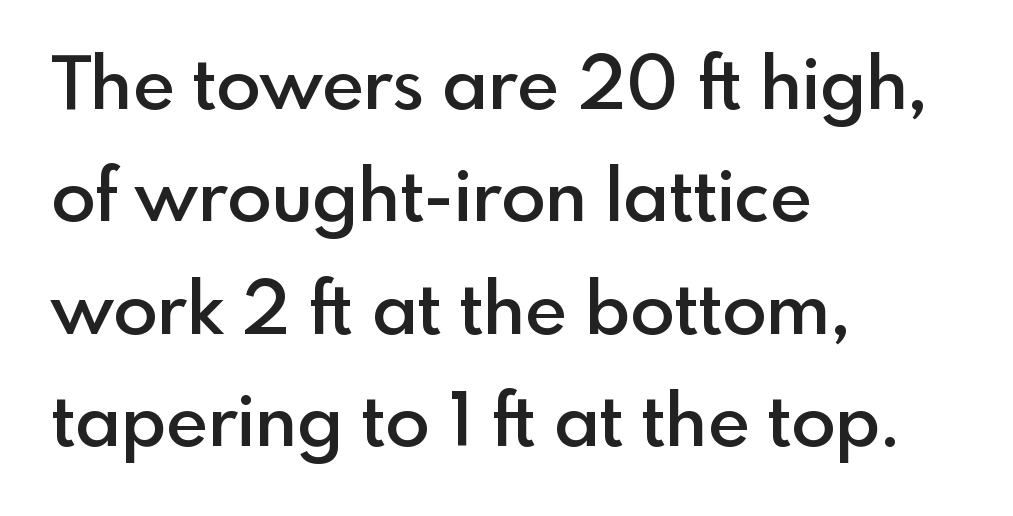
{"serif": "no", "italic": "no", "bold": "semi", "weight": "semibold", "width": "normal", "x_height": "small", "monospaced": "no", "underline": "no", "align": "left", "line_spacing": "normal", "line_spacing_ratio": 1.54, "letter_spacing": "normal", "letter_spacing_em": 0.0, "glyph_px": 73}
